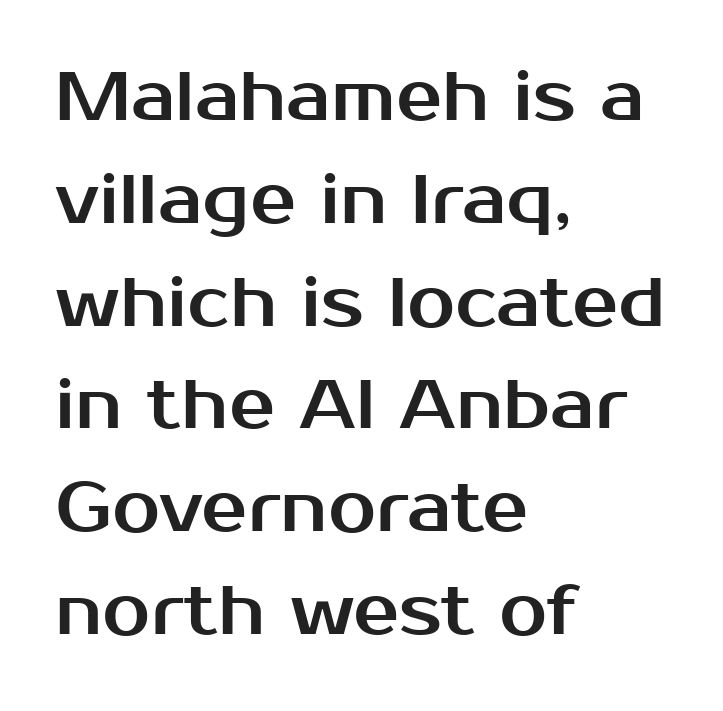
These lines stack with their left ends in a neat column. This is sans-serif lettering, the kind often seen on screens and signage. You could not count columns in this text — the font is proportionally spaced. Italic? Not at all — the glyphs are vertical. If you measured baseline to baseline, you'd find a middling distance. Plain, unruled lines of type.
